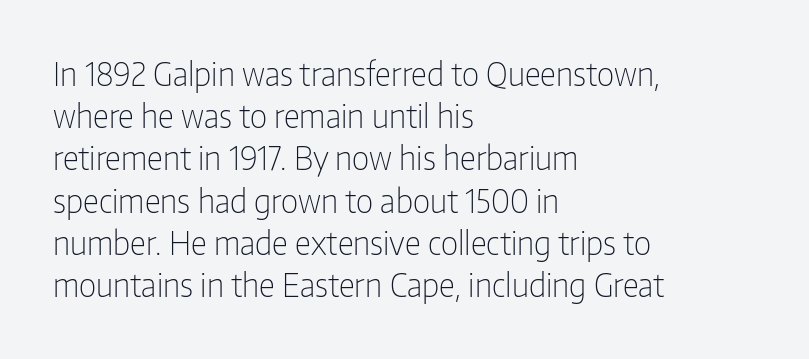
Q: Is the text bold? A: No.
Q: Is the text italic (slanted)? A: No, it is upright.
Q: Is the typeface a serif or a sans-serif typeface? A: Sans-serif.
Q: Is the text underlined? A: No.
Q: How is the paragraph aligned? A: Left-aligned.
Q: Is the spacing between letters normal or unusually wide? A: Normal.
Q: Is the spacing between lines tight, normal or loose? A: Normal.
Q: Width (condensed, normal, or wide)? A: Condensed.
Q: Stroke contrast? A: Low.
Q: x-height? A: Medium.
Q: Monospaced? A: No.
